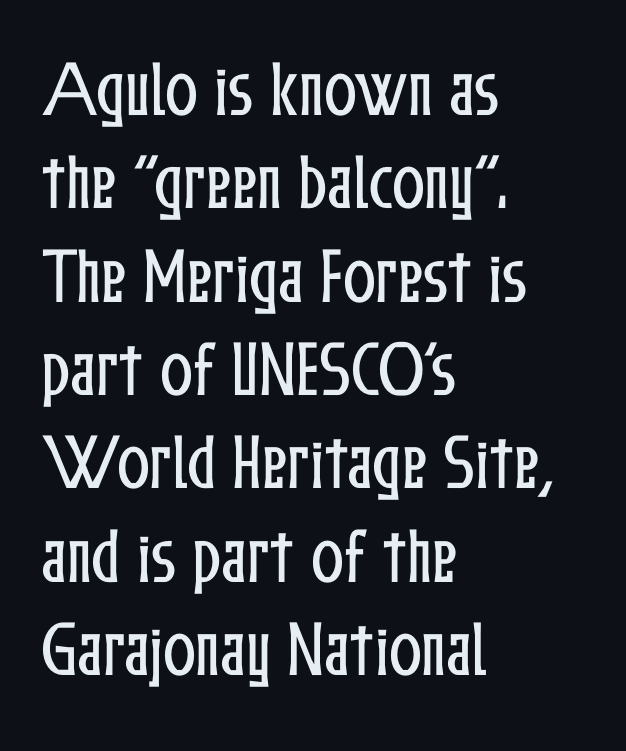
Q: Is the text italic (slanted)? A: No, it is upright.
Q: Is the text underlined? A: No.
Q: How is the paragraph aligned? A: Left-aligned.
Q: Is the spacing between letters normal or unusually wide? A: Normal.
Q: Is the spacing between lines tight, normal or loose? A: Normal.
Q: Width (condensed, normal, or wide)? A: Condensed.
Q: Stroke contrast? A: Low.
Q: x-height? A: Medium.
Q: Monospaced? A: No.
